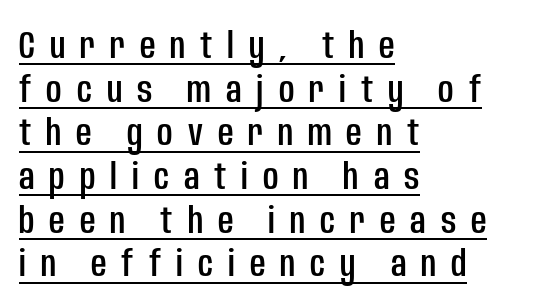
{"serif": "no", "italic": "no", "width": "condensed", "stroke_contrast": "low", "x_height": "large", "monospaced": "no", "underline": "yes", "align": "left", "line_spacing": "tight", "line_spacing_ratio": 1.15, "letter_spacing": "wide", "letter_spacing_em": 0.39, "glyph_px": 38}
